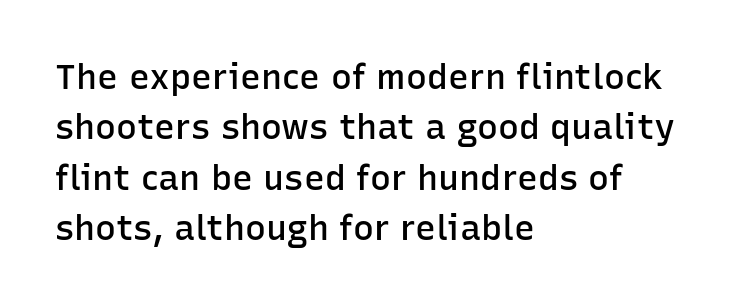
Q: Is the text bold? A: Semi-bold.
Q: Is the text italic (slanted)? A: No, it is upright.
Q: Is the typeface a serif or a sans-serif typeface? A: Sans-serif.
Q: Is the text underlined? A: No.
Q: How is the paragraph aligned? A: Left-aligned.
Q: Is the spacing between letters normal or unusually wide? A: Normal.
Q: Is the spacing between lines tight, normal or loose? A: Normal.
Q: Width (condensed, normal, or wide)? A: Normal.
Q: Stroke contrast? A: Low.
Q: x-height? A: Medium.
Q: Monospaced? A: No.
